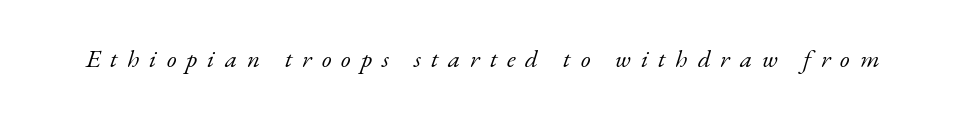
Q: Is the text bold? A: No.
Q: Is the text italic (slanted)? A: Yes, it leans right by about 17 degrees.
Q: Is the text underlined? A: No.
Q: Is the spacing between letters normal or unusually wide? A: Unusually wide.
